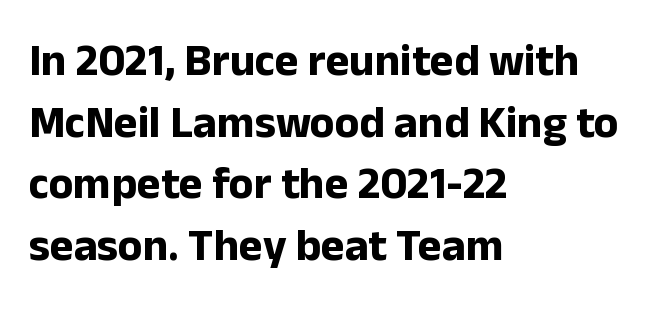
{"serif": "no", "italic": "no", "bold": "yes", "weight": "bold", "width": "normal", "stroke_contrast": "low", "x_height": "medium", "monospaced": "no", "underline": "no", "align": "left", "line_spacing": "normal", "line_spacing_ratio": 1.37, "letter_spacing": "normal", "letter_spacing_em": 0.0, "glyph_px": 45}
